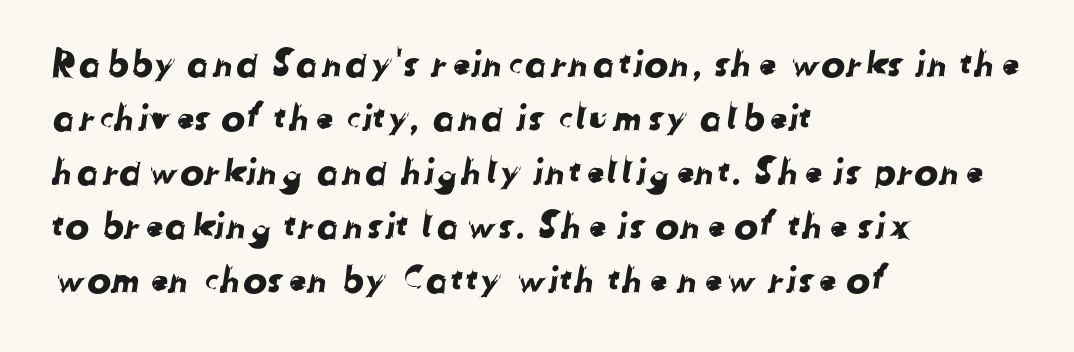
The image shows 36 px sans-serif type; set left-aligned, normal line spacing (1.5x), normal letter spacing, not underlined; low stroke contrast and a medium x-height.
